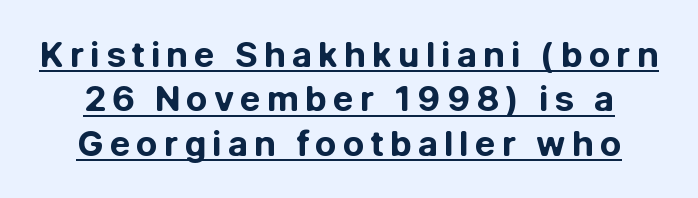
Q: Is the text bold? A: Yes.
Q: Is the text italic (slanted)? A: No, it is upright.
Q: Is the typeface a serif or a sans-serif typeface? A: Sans-serif.
Q: Is the text underlined? A: Yes.
Q: Is the spacing between lines tight, normal or loose? A: Normal.
Q: Width (condensed, normal, or wide)? A: Normal.
Q: Stroke contrast? A: Low.
Q: x-height? A: Medium.
Q: Monospaced? A: No.
